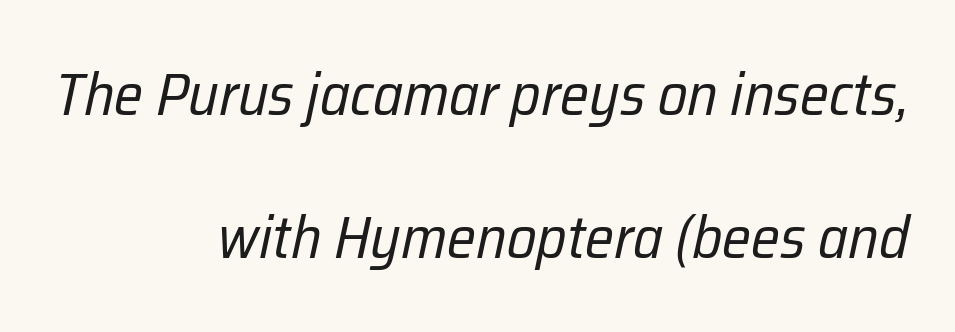
Q: Is the text bold? A: No.
Q: Is the text italic (slanted)? A: Yes, it leans right by about 12 degrees.
Q: Is the text underlined? A: No.
Q: How is the paragraph aligned? A: Right-aligned.
Q: Is the spacing between letters normal or unusually wide? A: Normal.
Q: Is the spacing between lines tight, normal or loose? A: Loose.
Q: Width (condensed, normal, or wide)? A: Condensed.
Q: Stroke contrast? A: Low.
Q: x-height? A: Medium.
Q: Monospaced? A: No.
